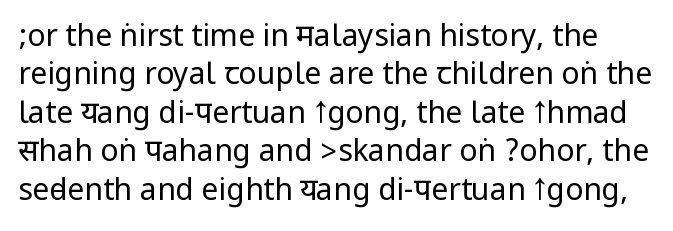
{"serif": "no", "italic": "no", "bold": "no", "weight": "regular", "width": "condensed", "stroke_contrast": "low", "underline": "no", "line_spacing": "normal", "line_spacing_ratio": 1.28, "letter_spacing": "normal", "letter_spacing_em": 0.0, "glyph_px": 30}
